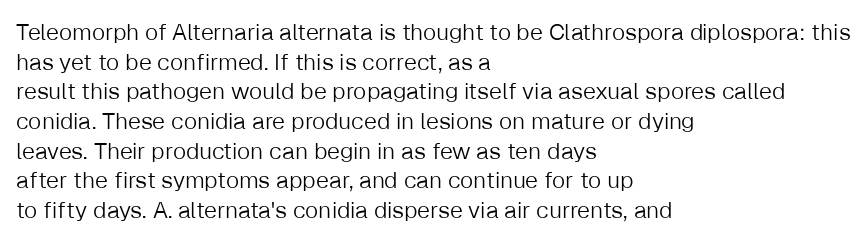
Q: Is the text bold? A: No.
Q: Is the text italic (slanted)? A: No, it is upright.
Q: Is the text underlined? A: No.
Q: How is the paragraph aligned? A: Left-aligned.
Q: Is the spacing between letters normal or unusually wide? A: Normal.
Q: Is the spacing between lines tight, normal or loose? A: Normal.
